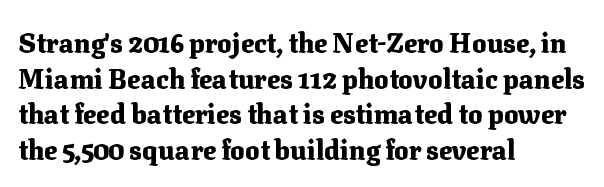
A typesetter would call this leading conventional body-copy spacing. Standard letterfit; no display-style spreading of the glyphs. The axis of the letterforms is exactly vertical. Typeset ragged right — the left edge is the straight one. Clear beneath every line of the passage. Each glyph is drawn with heavy, bold strokes.
